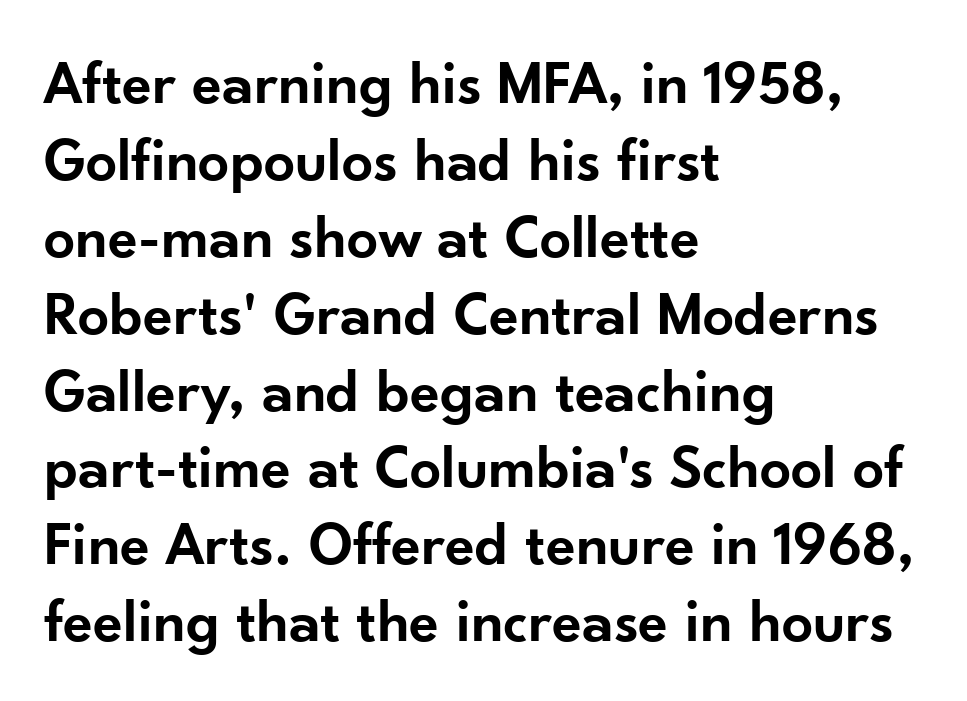
{"serif": "no", "italic": "no", "bold": "semi", "weight": "semibold", "width": "normal", "stroke_contrast": "low", "x_height": "small", "monospaced": "no", "underline": "no", "align": "left", "line_spacing_ratio": 1.24, "letter_spacing": "normal", "letter_spacing_em": 0.0, "glyph_px": 62}
